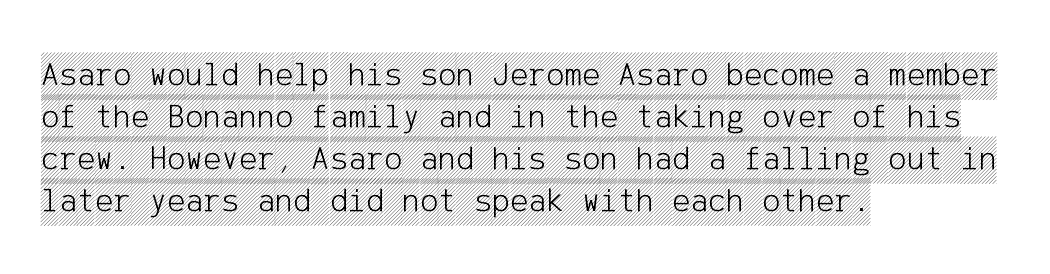
{"italic": "no", "width": "condensed", "x_height": "large", "underline": "no", "align": "left", "line_spacing_ratio": 1.24, "letter_spacing": "normal", "letter_spacing_em": 0.0, "glyph_px": 34}
